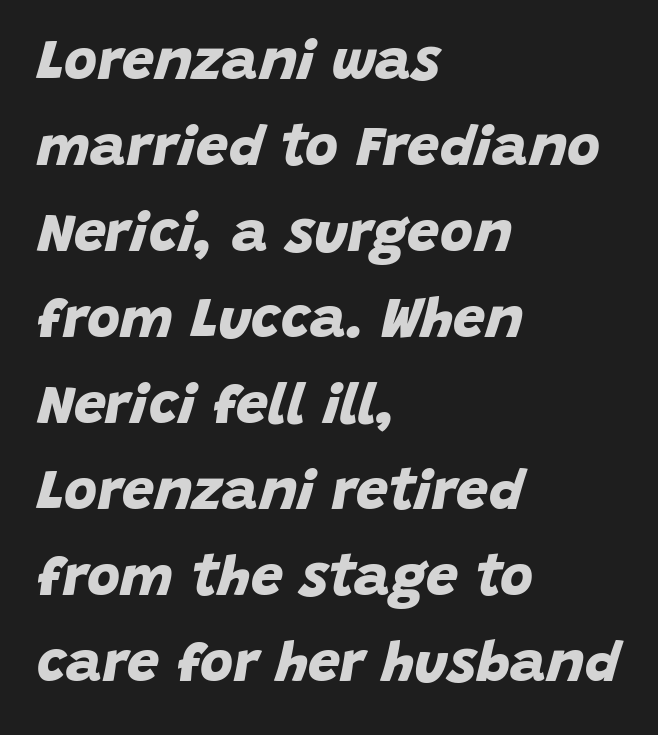
{"serif": "no", "bold": "yes", "weight": "bold", "width": "normal", "stroke_contrast": "low", "x_height": "large", "monospaced": "no", "underline": "no", "align": "left", "line_spacing": "normal", "line_spacing_ratio": 1.51, "letter_spacing": "normal", "letter_spacing_em": 0.0, "glyph_px": 57}
